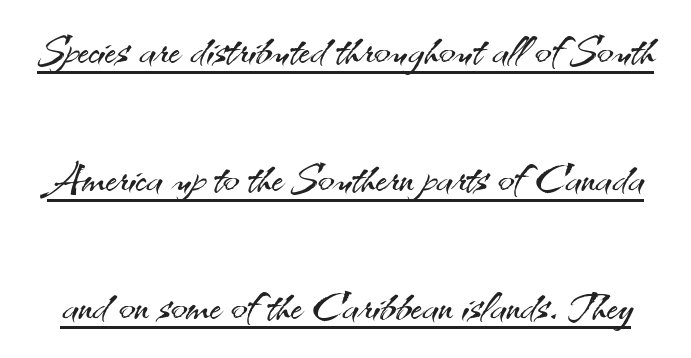
The image shows 60 px light sans-serif type; set loose line spacing (2.13x), normal letter spacing, underlined; medium stroke contrast and a small x-height.
